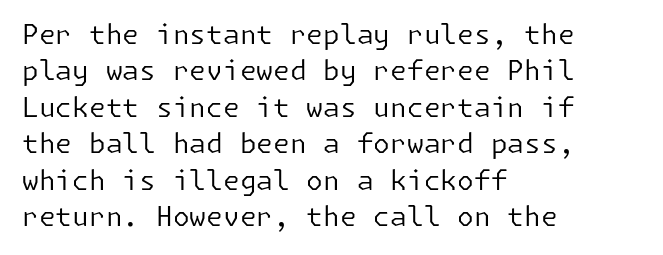
Q: Is the text bold? A: No.
Q: Is the text italic (slanted)? A: No, it is upright.
Q: Is the text underlined? A: No.
Q: How is the paragraph aligned? A: Left-aligned.
Q: Is the spacing between letters normal or unusually wide? A: Normal.
Q: Is the spacing between lines tight, normal or loose? A: Normal.
